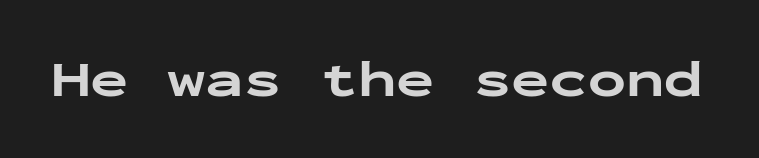
{"serif": "no", "italic": "no", "bold": "yes", "weight": "bold", "width": "wide", "stroke_contrast": "low", "x_height": "medium", "monospaced": "yes", "underline": "no", "letter_spacing": "normal", "letter_spacing_em": 0.0, "glyph_px": 51}
